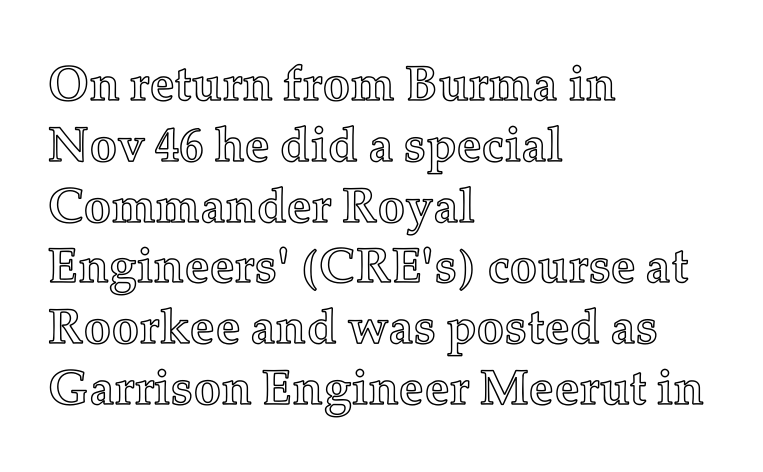
Q: Is the text italic (slanted)? A: No, it is upright.
Q: Is the text underlined? A: No.
Q: How is the paragraph aligned? A: Left-aligned.
Q: Is the spacing between letters normal or unusually wide? A: Normal.
Q: Width (condensed, normal, or wide)? A: Normal.
Q: x-height? A: Medium.
Q: Monospaced? A: No.
